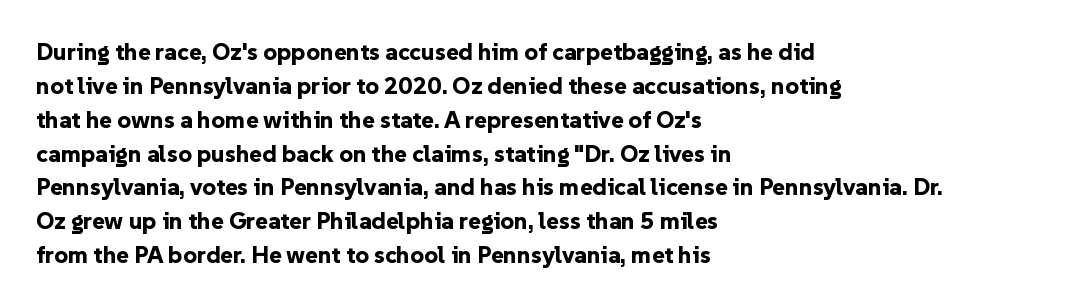
The image shows 24 px bold type, upright; set left-aligned, normal line spacing (1.41x), normal letter spacing, not underlined.
